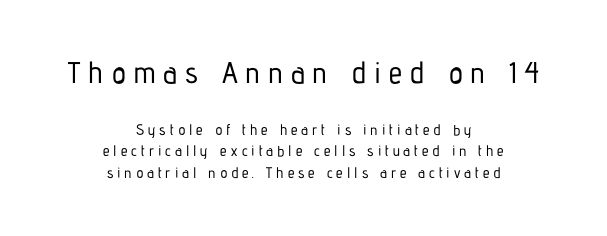
Q: Is the text italic (slanted)? A: No, it is upright.
Q: Is the typeface a serif or a sans-serif typeface? A: Sans-serif.
Q: Is the text underlined? A: No.
Q: How is the paragraph aligned? A: Centered.
Q: Is the spacing between letters normal or unusually wide? A: Unusually wide.
Q: Is the spacing between lines tight, normal or loose? A: Normal.
Q: Which block of text is set in a larger size, the first (top) or the second (bottom)? A: The first (top) one.
Q: Width (condensed, normal, or wide)? A: Condensed.
Q: Stroke contrast? A: Low.
Q: x-height? A: Medium.
Q: Monospaced? A: No.
